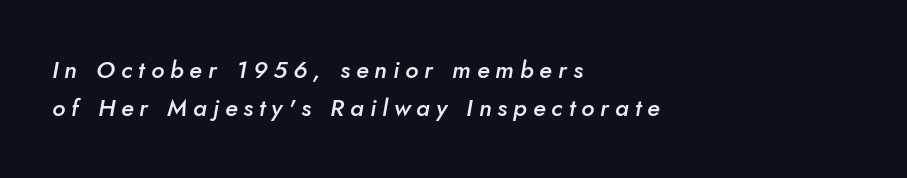
{"italic": "yes", "lean": "right", "slant_degrees": 10, "bold": "semi", "underline": "no", "align": "left", "line_spacing": "normal", "line_spacing_ratio": 1.59, "letter_spacing": "wide", "letter_spacing_em": 0.25, "glyph_px": 24}
